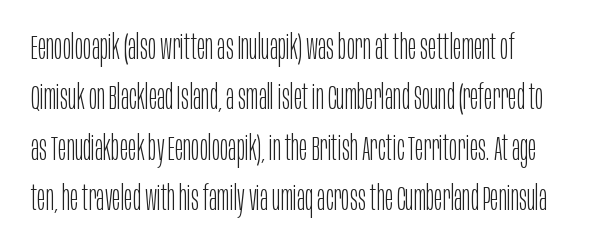
Q: Is the text bold? A: No.
Q: Is the text italic (slanted)? A: No, it is upright.
Q: Is the typeface a serif or a sans-serif typeface? A: Sans-serif.
Q: Is the text underlined? A: No.
Q: Is the spacing between letters normal or unusually wide? A: Normal.
Q: Is the spacing between lines tight, normal or loose? A: Normal.
Q: Width (condensed, normal, or wide)? A: Condensed.
Q: Stroke contrast? A: Low.
Q: x-height? A: Large.
Q: Monospaced? A: No.
